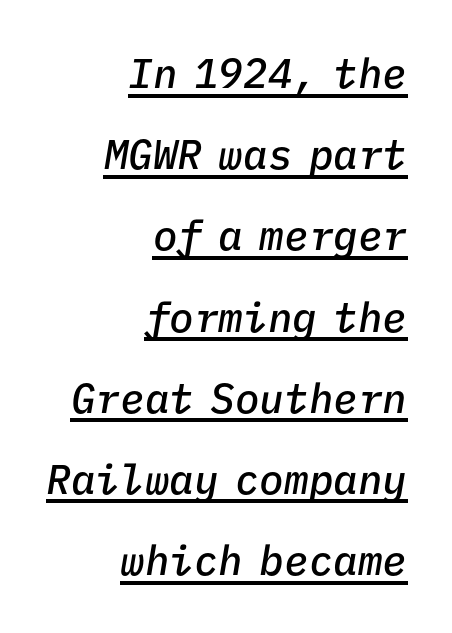
The image shows 41 px semibold type, italic (leaning right), monospaced; set right-aligned, loose line spacing (1.98x), normal letter spacing, underlined; low stroke contrast and a medium x-height.
